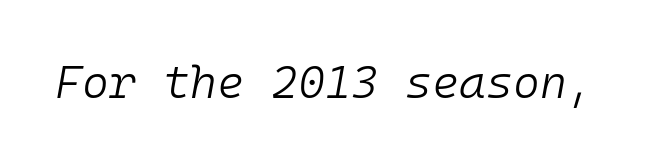
The letters look calm and open, with moderate or lighter stems. The rendering applies a slant to the glyphs. This sample has the even, mechanical cadence of fixed-width lettering. Does extra space separate the letters? No, they use regular spacing. Clear beneath every line of the passage.
